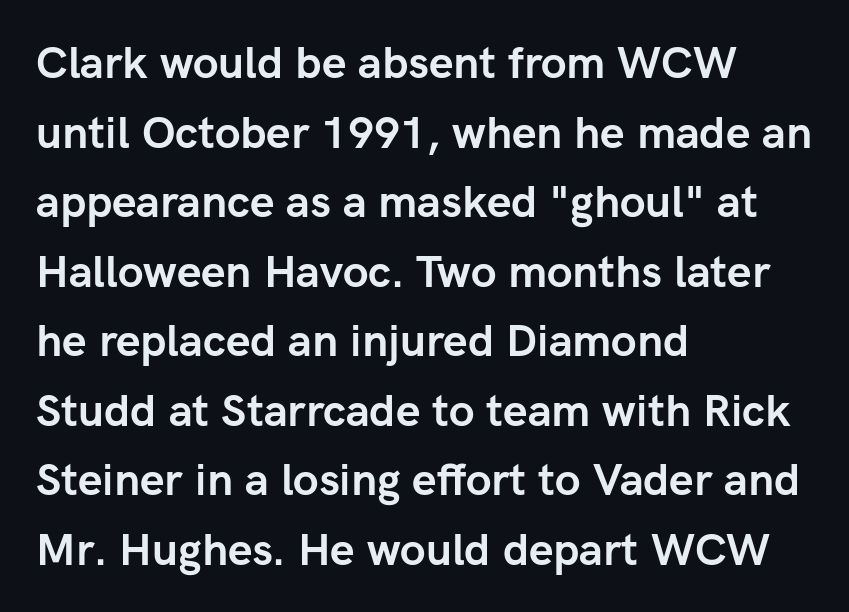
Q: Is the text bold? A: Yes.
Q: Is the text italic (slanted)? A: No, it is upright.
Q: Is the typeface a serif or a sans-serif typeface? A: Sans-serif.
Q: Is the text underlined? A: No.
Q: How is the paragraph aligned? A: Left-aligned.
Q: Is the spacing between letters normal or unusually wide? A: Normal.
Q: Is the spacing between lines tight, normal or loose? A: Normal.
Q: Width (condensed, normal, or wide)? A: Normal.
Q: Stroke contrast? A: Low.
Q: x-height? A: Medium.
Q: Monospaced? A: No.
